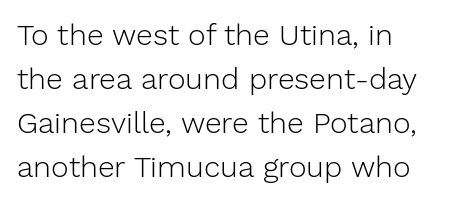
Stroke thickness stays within the range of a standard reading face or lighter. The leading is moderate, giving the passage an even texture. Does the type have serifs? No, each stem ends abruptly. Unlike italic type, these characters show no tilt at all. Lines of text with bare space underneath.
